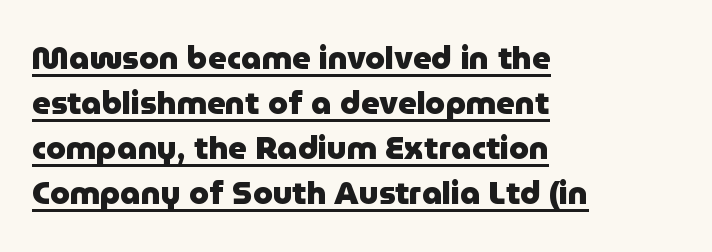
Q: Is the text bold? A: Yes.
Q: Is the text italic (slanted)? A: No, it is upright.
Q: Is the typeface a serif or a sans-serif typeface? A: Sans-serif.
Q: Is the text underlined? A: Yes.
Q: How is the paragraph aligned? A: Left-aligned.
Q: Is the spacing between letters normal or unusually wide? A: Normal.
Q: Is the spacing between lines tight, normal or loose? A: Normal.
Q: Width (condensed, normal, or wide)? A: Normal.
Q: Stroke contrast? A: Low.
Q: x-height? A: Medium.
Q: Monospaced? A: No.
